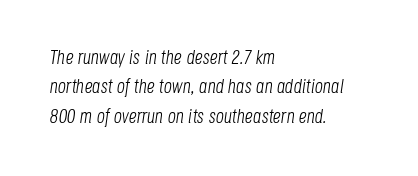
The image shows 20 px text type, italic (leaning right); set left-aligned, normal line spacing (1.47x), normal letter spacing, not underlined.
